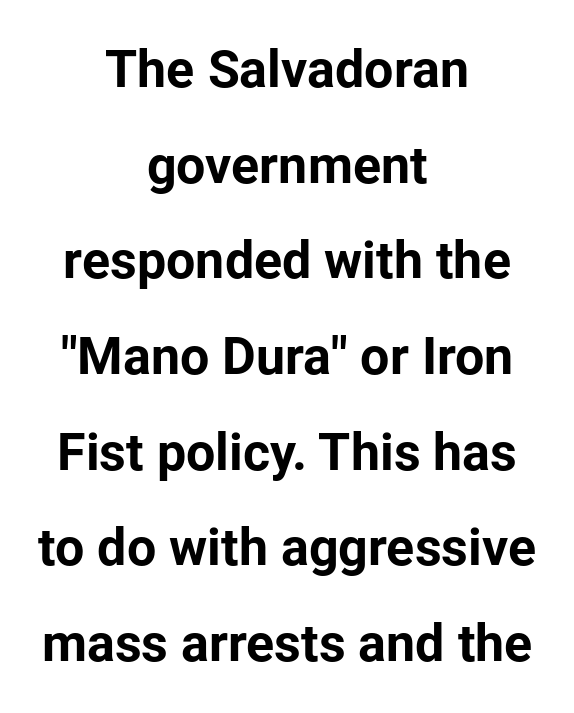
The image shows 52 px bold sans-serif type, upright; set centered, line spacing 1.84x, normal letter spacing, not underlined; low stroke contrast and a medium x-height.
